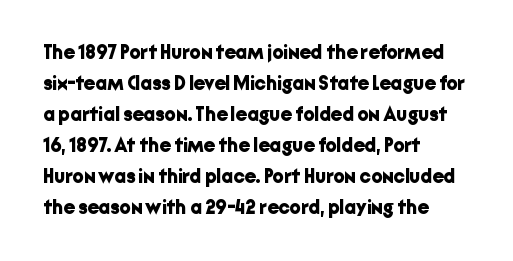
Q: Is the text bold? A: Yes.
Q: Is the text italic (slanted)? A: No, it is upright.
Q: Is the text underlined? A: No.
Q: How is the paragraph aligned? A: Left-aligned.
Q: Is the spacing between letters normal or unusually wide? A: Normal.
Q: Is the spacing between lines tight, normal or loose? A: Normal.
